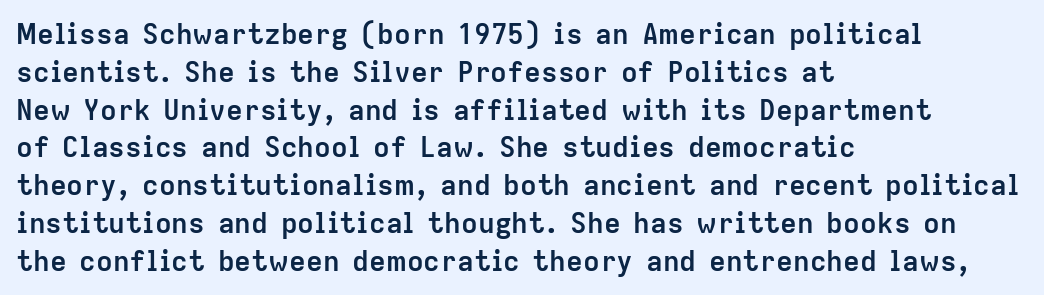
Q: Is the text bold? A: Yes.
Q: Is the text italic (slanted)? A: No, it is upright.
Q: Is the typeface a serif or a sans-serif typeface? A: Sans-serif.
Q: Is the text underlined? A: No.
Q: How is the paragraph aligned? A: Left-aligned.
Q: Is the spacing between letters normal or unusually wide? A: Normal.
Q: Is the spacing between lines tight, normal or loose? A: Normal.
Q: Width (condensed, normal, or wide)? A: Normal.
Q: Stroke contrast? A: Low.
Q: x-height? A: Medium.
Q: Monospaced? A: No.
